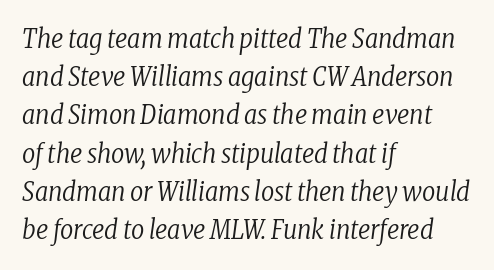
Q: Is the text bold? A: No.
Q: Is the text italic (slanted)? A: Yes, it leans right by about 8 degrees.
Q: Is the text underlined? A: No.
Q: How is the paragraph aligned? A: Left-aligned.
Q: Is the spacing between letters normal or unusually wide? A: Normal.
Q: Is the spacing between lines tight, normal or loose? A: Normal.
